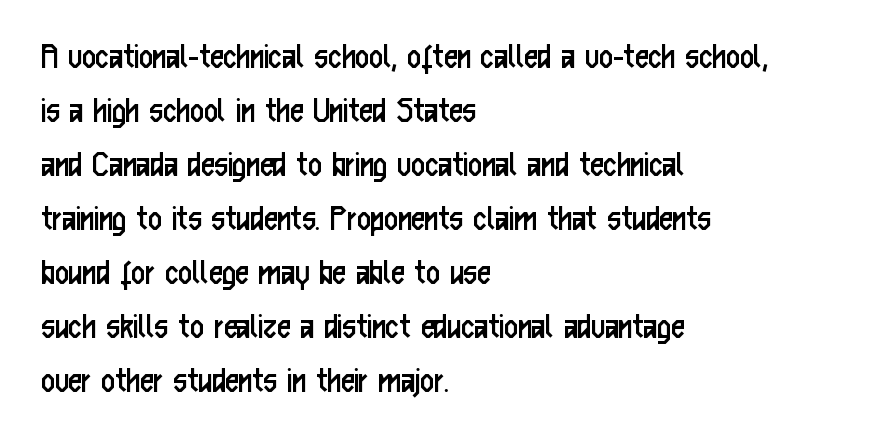
The image shows 38 px regular-weight, condensed sans-serif type, upright; set left-aligned, normal line spacing (1.42x), normal letter spacing, not underlined; low stroke contrast and a medium x-height.
